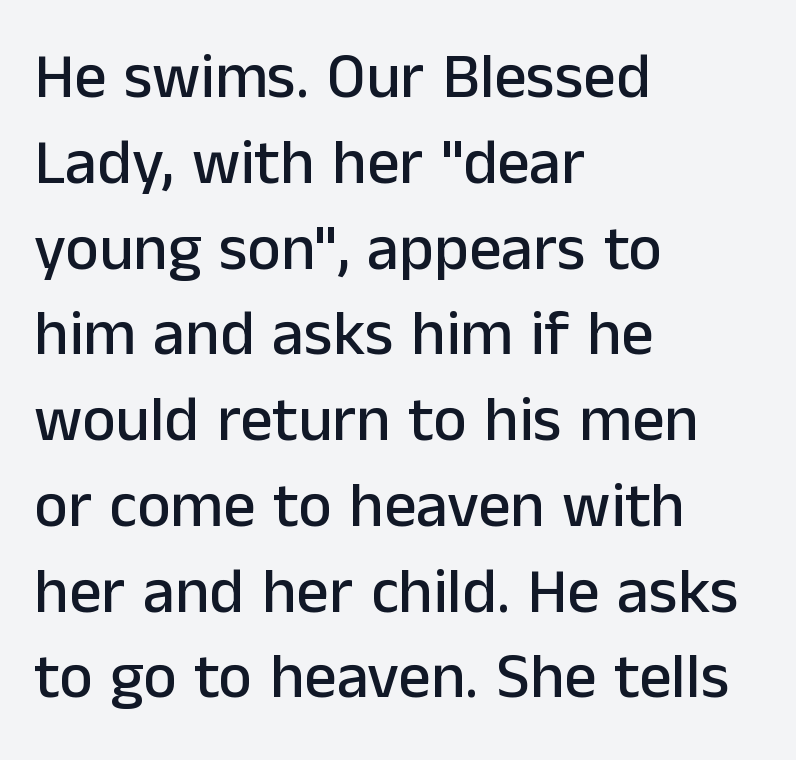
The passage shown has conventional tracking throughout. The words here are not underlined. The ragged edge is on the right, which tells us the setting is flush left. Ascenders rise straight up at ninety degrees. One glance says typical: line gaps are just what's usual.
